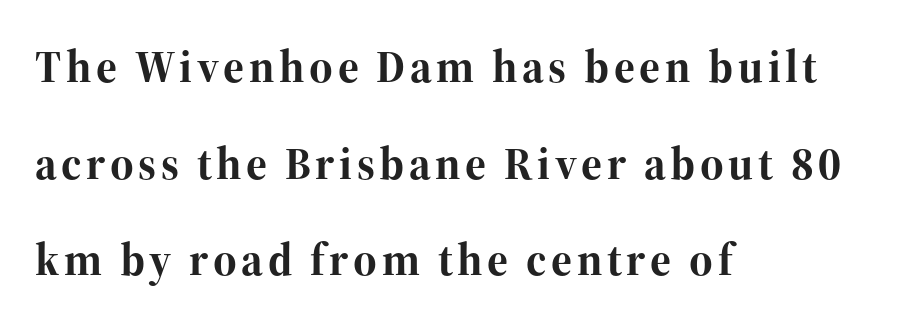
Q: Is the text bold? A: Yes.
Q: Is the text italic (slanted)? A: No, it is upright.
Q: Is the typeface a serif or a sans-serif typeface? A: Serif.
Q: Is the text underlined? A: No.
Q: How is the paragraph aligned? A: Left-aligned.
Q: Is the spacing between lines tight, normal or loose? A: Loose.
Q: Width (condensed, normal, or wide)? A: Normal.
Q: Stroke contrast? A: High.
Q: x-height? A: Medium.
Q: Monospaced? A: No.
